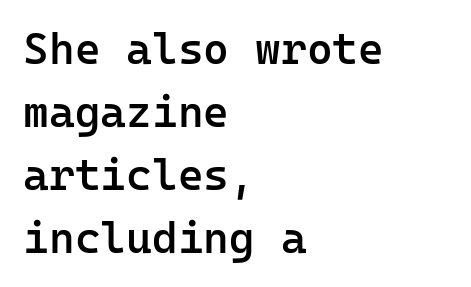
The image shows 44 px semibold sans-serif type, upright, monospaced; set left-aligned, normal line spacing (1.43x), normal letter spacing, not underlined; low stroke contrast and a medium x-height.
